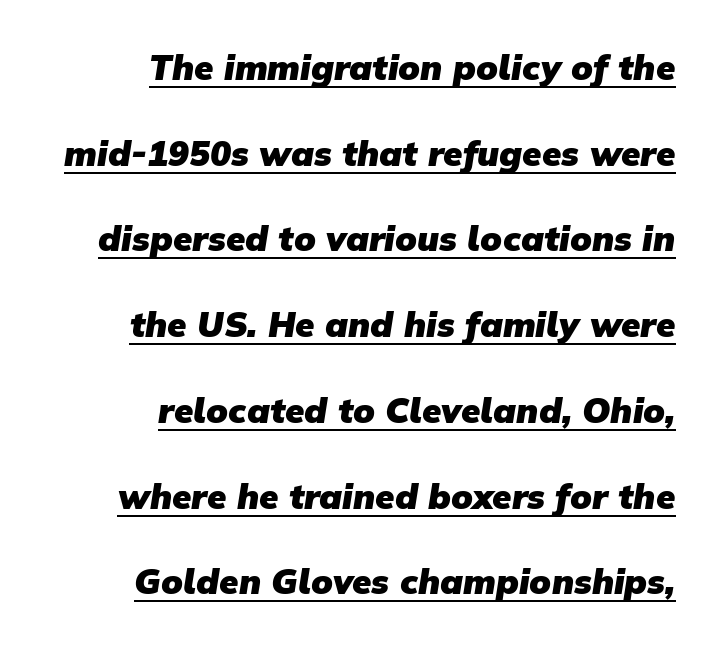
Q: Is the text bold? A: Yes.
Q: Is the typeface a serif or a sans-serif typeface? A: Sans-serif.
Q: Is the text underlined? A: Yes.
Q: How is the paragraph aligned? A: Right-aligned.
Q: Is the spacing between letters normal or unusually wide? A: Normal.
Q: Is the spacing between lines tight, normal or loose? A: Loose.
Q: Width (condensed, normal, or wide)? A: Normal.
Q: Stroke contrast? A: Low.
Q: x-height? A: Medium.
Q: Monospaced? A: No.
